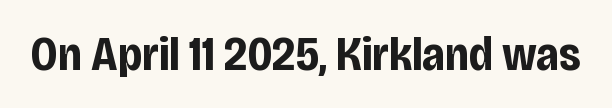
Q: Is the text bold? A: Yes.
Q: Is the text italic (slanted)? A: No, it is upright.
Q: Is the typeface a serif or a sans-serif typeface? A: Sans-serif.
Q: Is the text underlined? A: No.
Q: Is the spacing between letters normal or unusually wide? A: Normal.
Q: Width (condensed, normal, or wide)? A: Condensed.
Q: Stroke contrast? A: Low.
Q: x-height? A: Large.
Q: Monospaced? A: No.
